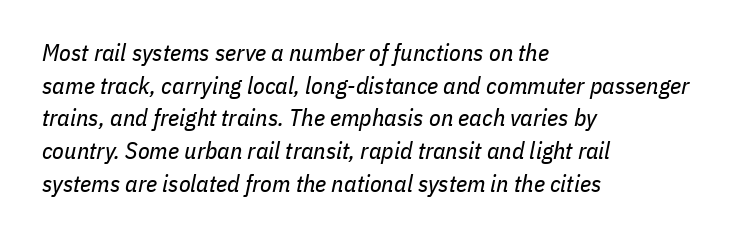
{"italic": "yes", "lean": "right", "slant_degrees": 11, "bold": "no", "underline": "no", "align": "left", "line_spacing": "normal", "line_spacing_ratio": 1.36, "letter_spacing": "normal", "letter_spacing_em": 0.0, "glyph_px": 24}
